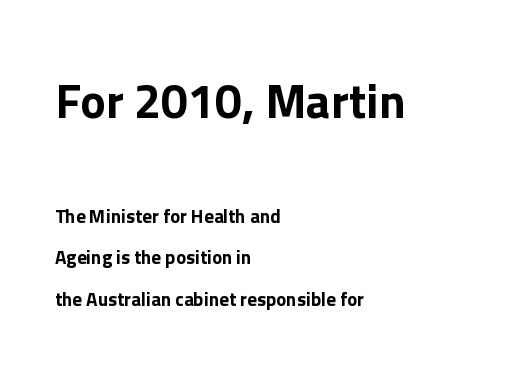
{"serif": "no", "italic": "no", "width": "normal", "stroke_contrast": "low", "x_height": "medium", "monospaced": "no", "underline": "no", "align": "left", "line_spacing": "loose", "line_spacing_ratio": 2.18, "letter_spacing": "normal", "letter_spacing_em": 0.0, "larger_block": "first", "size_ratio": 2.53, "glyph_px": 48}
